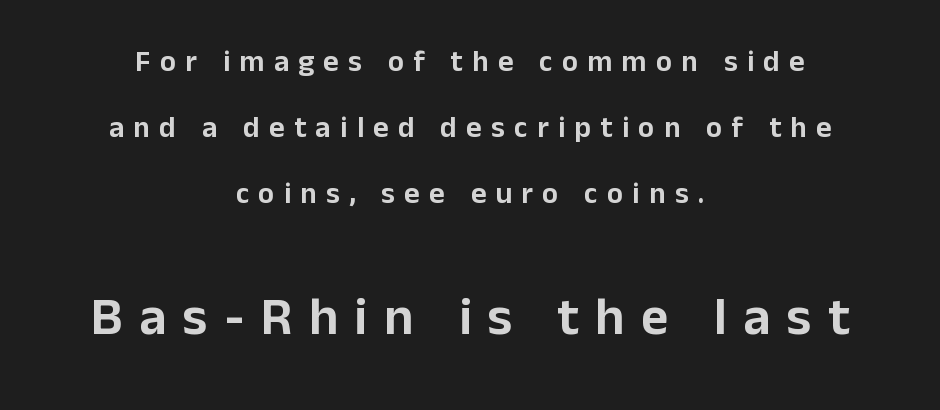
Nothing sits at the stroke ends, so this counts as sans-serif. Note the varied advance widths — an 'i' is clearly narrower than an 'm'. Small over large — that's the arrangement of the two blocks here. This sample trades compactness for vertical openness between lines. Someone cranked the tracking dial way up on this one.
